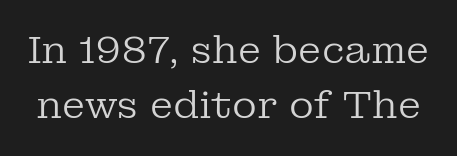
Q: Is the text bold? A: No.
Q: Is the text italic (slanted)? A: No, it is upright.
Q: Is the typeface a serif or a sans-serif typeface? A: Serif.
Q: Is the text underlined? A: No.
Q: Is the spacing between letters normal or unusually wide? A: Normal.
Q: Is the spacing between lines tight, normal or loose? A: Normal.
Q: Width (condensed, normal, or wide)? A: Normal.
Q: Stroke contrast? A: Low.
Q: x-height? A: Medium.
Q: Monospaced? A: No.
